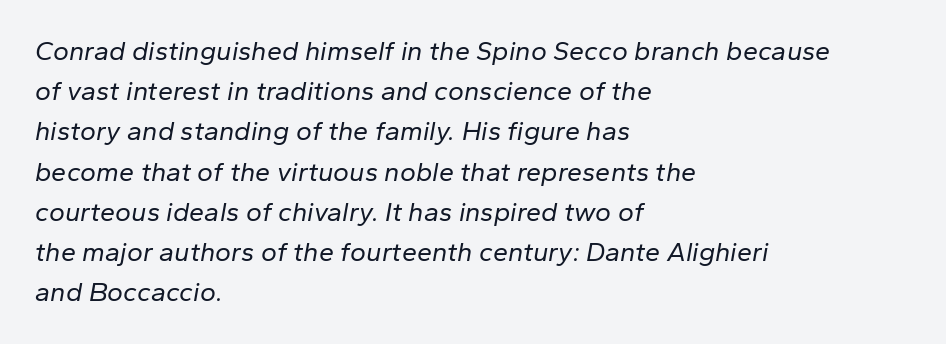
Layout note: lines flush left. Is the type heavy? It reads as light-to-regular instead. The glyphs are unaccompanied by any horizontal stroke below them. Nobody touched the tracking dial on this one. Observe the lean: these are italic letterforms. Students, observe: this is what conventionally led text looks like.
